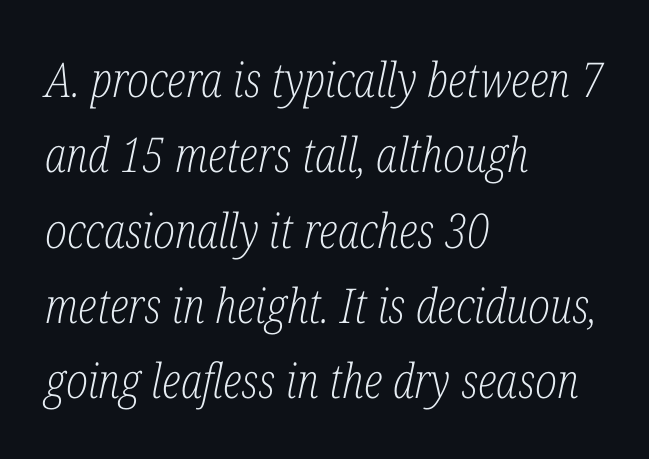
{"serif": "yes", "italic": "yes", "lean": "right", "slant_degrees": 12, "bold": "no", "weight": "light", "width": "condensed", "stroke_contrast": "low", "x_height": "medium", "monospaced": "no", "underline": "no", "align": "left", "line_spacing": "normal", "line_spacing_ratio": 1.57, "letter_spacing": "normal", "letter_spacing_em": 0.0, "glyph_px": 48}
